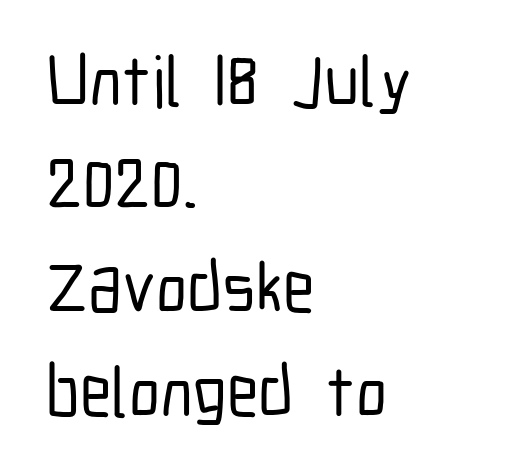
The image shows 71 px condensed sans-serif type, upright; set left-aligned, normal line spacing (1.46x), normal letter spacing, not underlined; low stroke contrast and a medium x-height.
